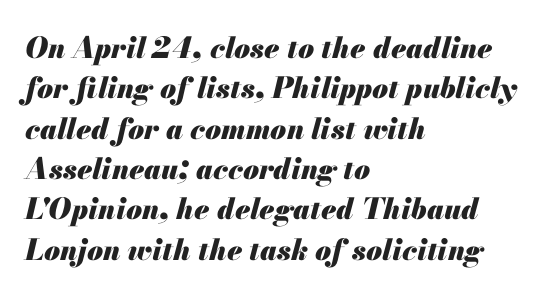
{"italic": "yes", "lean": "right", "slant_degrees": 13, "bold": "yes", "weight": "heavy", "width": "normal", "stroke_contrast": "medium", "x_height": "small", "monospaced": "no", "underline": "no", "align": "left", "line_spacing": "normal", "line_spacing_ratio": 1.39, "letter_spacing": "normal", "letter_spacing_em": 0.0, "glyph_px": 29}
